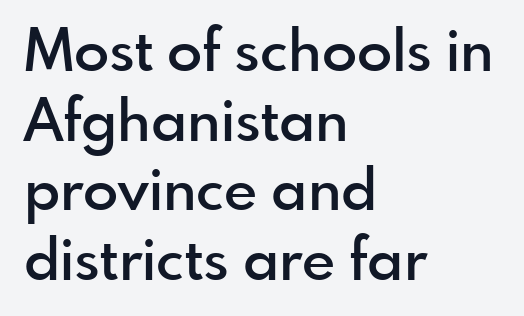
Spacing between characters is what you'd get straight out of the box. Tall strokes in this sample are plumb rather than angled. Stroke thickness is moderately raised; the sample reads as semibold. Plain, unruled lines of type. The rendering anchors every line to the left-hand side.
